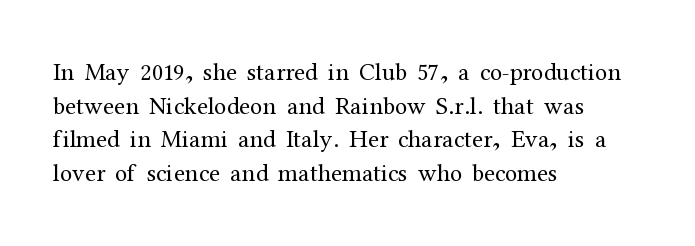
Q: Is the text bold? A: No.
Q: Is the text italic (slanted)? A: No, it is upright.
Q: Is the text underlined? A: No.
Q: How is the paragraph aligned? A: Left-aligned.
Q: Is the spacing between letters normal or unusually wide? A: Normal.
Q: Is the spacing between lines tight, normal or loose? A: Normal.
